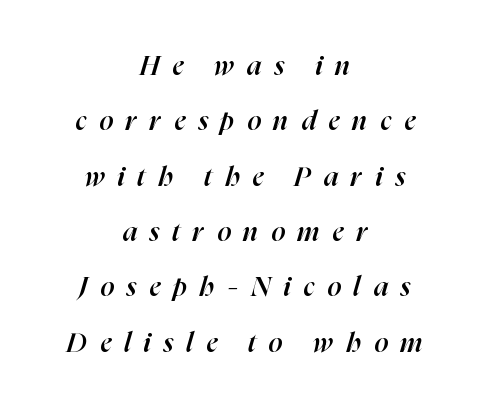
Q: Is the text bold? A: Semi-bold.
Q: Is the text italic (slanted)? A: Yes, it leans right by about 16 degrees.
Q: Is the text underlined? A: No.
Q: How is the paragraph aligned? A: Centered.
Q: Is the spacing between letters normal or unusually wide? A: Unusually wide.
Q: Is the spacing between lines tight, normal or loose? A: Loose.
